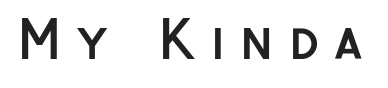
Q: Is the text bold? A: Yes.
Q: Is the text italic (slanted)? A: No, it is upright.
Q: Is the typeface a serif or a sans-serif typeface? A: Sans-serif.
Q: Is the text underlined? A: No.
Q: Is the spacing between letters normal or unusually wide? A: Unusually wide.
Q: Width (condensed, normal, or wide)? A: Normal.
Q: Stroke contrast? A: Low.
Q: x-height? A: Medium.
Q: Monospaced? A: No.
